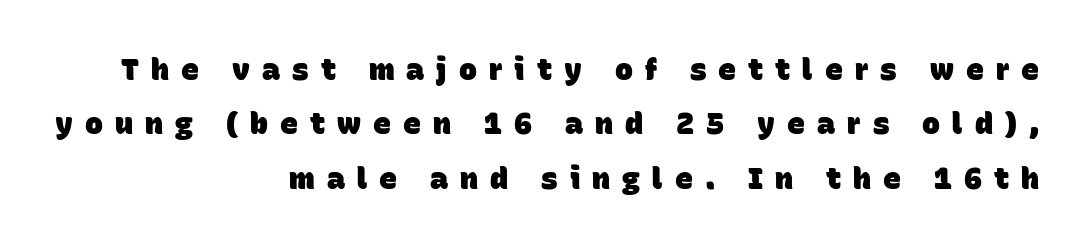
Q: Is the text bold? A: Yes.
Q: Is the typeface a serif or a sans-serif typeface? A: Sans-serif.
Q: Is the text underlined? A: No.
Q: How is the paragraph aligned? A: Right-aligned.
Q: Is the spacing between letters normal or unusually wide? A: Unusually wide.
Q: Width (condensed, normal, or wide)? A: Normal.
Q: Stroke contrast? A: Low.
Q: x-height? A: Large.
Q: Monospaced? A: No.
